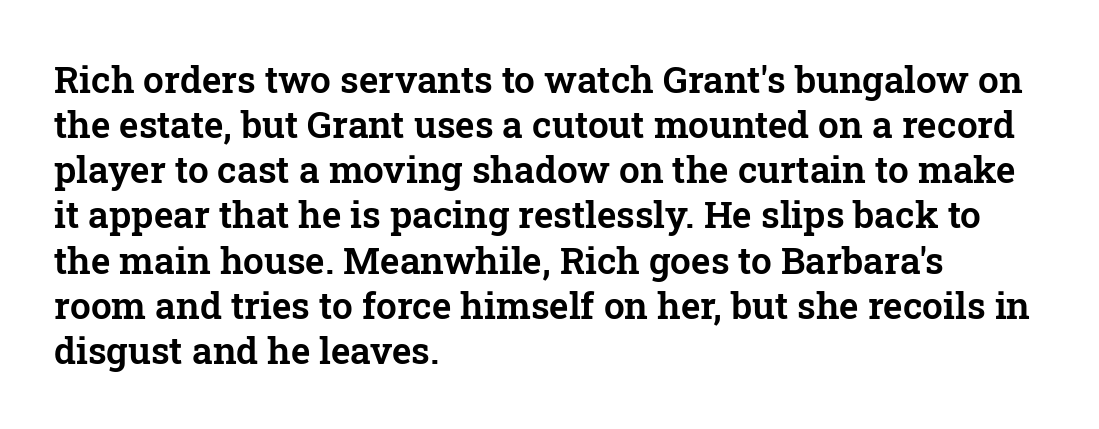
{"serif": "yes", "italic": "no", "width": "normal", "stroke_contrast": "low", "x_height": "medium", "monospaced": "no", "underline": "no", "align": "left", "line_spacing_ratio": 1.22, "letter_spacing": "normal", "letter_spacing_em": 0.0, "glyph_px": 37}
